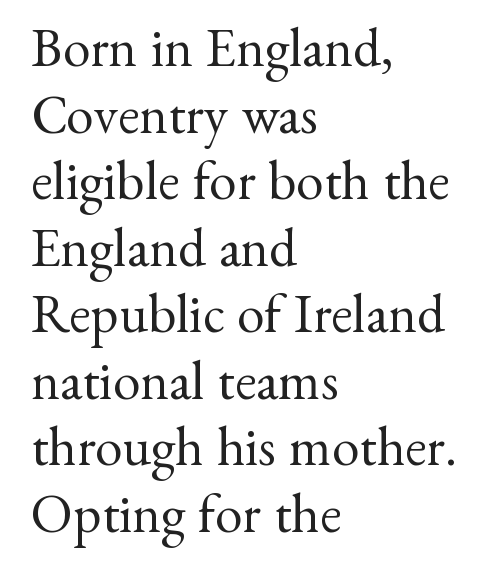
Classification — serif. Reading down the block, your eye returns to a fixed left position each line. Each word holds together tightly as a unit, with standard inter-letter gaps. Unlike italic type, these characters show no tilt at all. Descenders are the only things crossing below the line.
